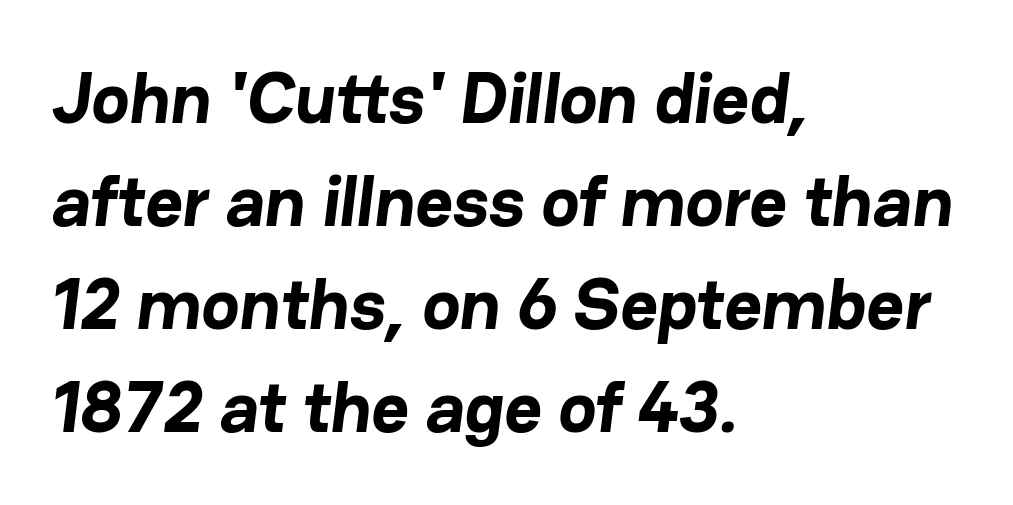
The image shows 72 px bold sans-serif type; set left-aligned, normal line spacing (1.43x), normal letter spacing, not underlined; low stroke contrast and a medium x-height.
